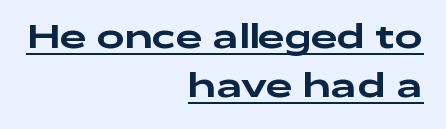
The image shows 33 px wide sans-serif type, upright; set right-aligned, normal line spacing (1.48x), normal letter spacing, underlined; low stroke contrast and a medium x-height.
